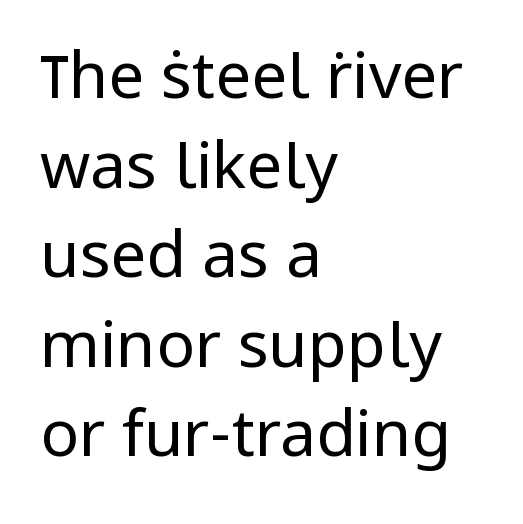
Notice how descenders clear the ascenders below comfortably — that's standard leading. Nothing heavy about these letters — not bold at all. A typesetter would call this zero additional tracking. Style check: upright. Character widths vary here, with narrow letters taking less room than wide ones.
